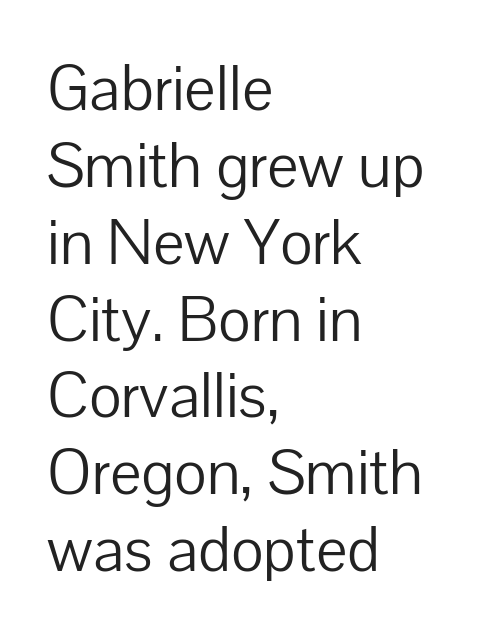
Every row of glyphs begins at an identical x-position on the left. The passage shown is not underscored anywhere. In terms of posture, this sample is upright. Note: no serifs on the glyphs. Think of a printed novel: that variable character pitch is what you see here. The type is set solid horizontally, with unmodified tracking.
